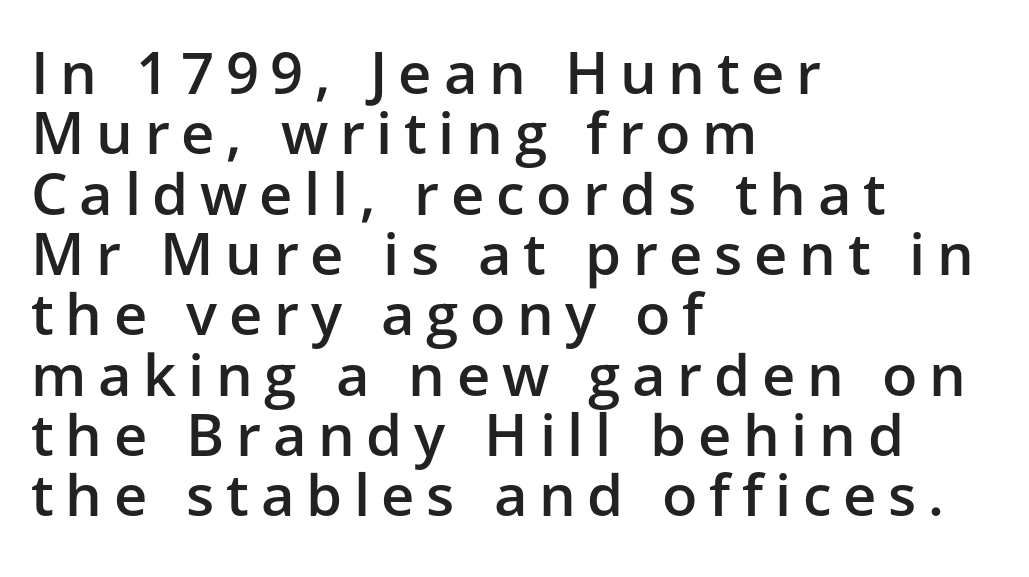
Q: Is the text bold? A: Semi-bold.
Q: Is the text italic (slanted)? A: No, it is upright.
Q: Is the typeface a serif or a sans-serif typeface? A: Sans-serif.
Q: Is the text underlined? A: No.
Q: How is the paragraph aligned? A: Left-aligned.
Q: Is the spacing between letters normal or unusually wide? A: Unusually wide.
Q: Is the spacing between lines tight, normal or loose? A: Tight.
Q: Width (condensed, normal, or wide)? A: Normal.
Q: Stroke contrast? A: Low.
Q: x-height? A: Medium.
Q: Monospaced? A: No.
